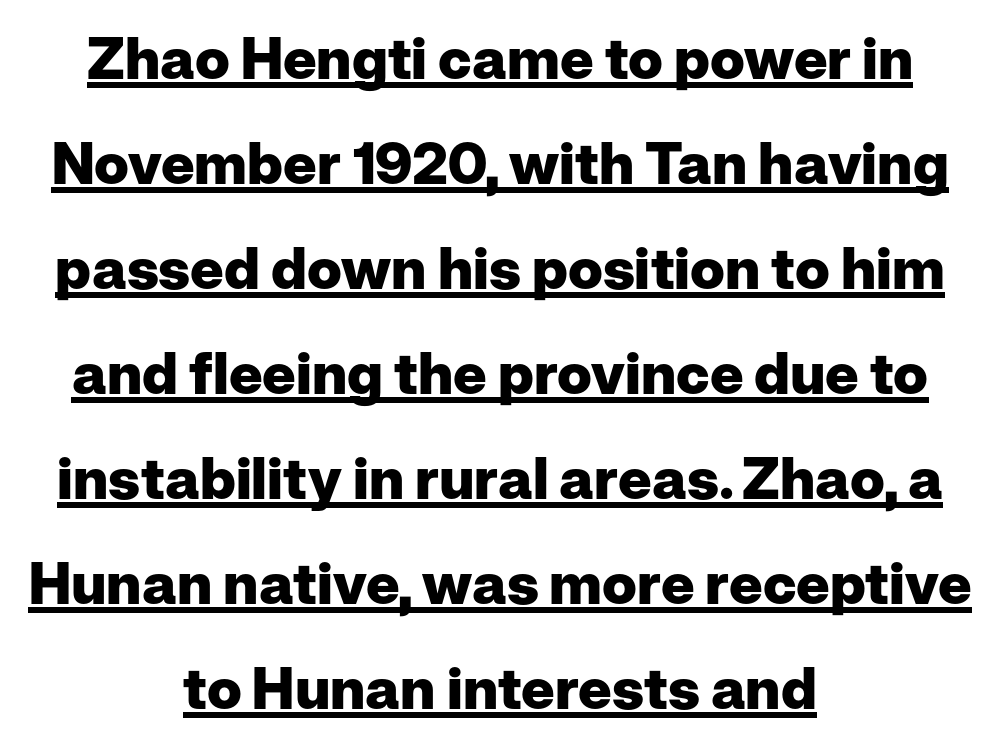
Q: Is the text bold? A: Yes.
Q: Is the text italic (slanted)? A: No, it is upright.
Q: Is the typeface a serif or a sans-serif typeface? A: Sans-serif.
Q: Is the text underlined? A: Yes.
Q: How is the paragraph aligned? A: Centered.
Q: Is the spacing between letters normal or unusually wide? A: Normal.
Q: Width (condensed, normal, or wide)? A: Normal.
Q: Stroke contrast? A: Low.
Q: x-height? A: Medium.
Q: Monospaced? A: No.
